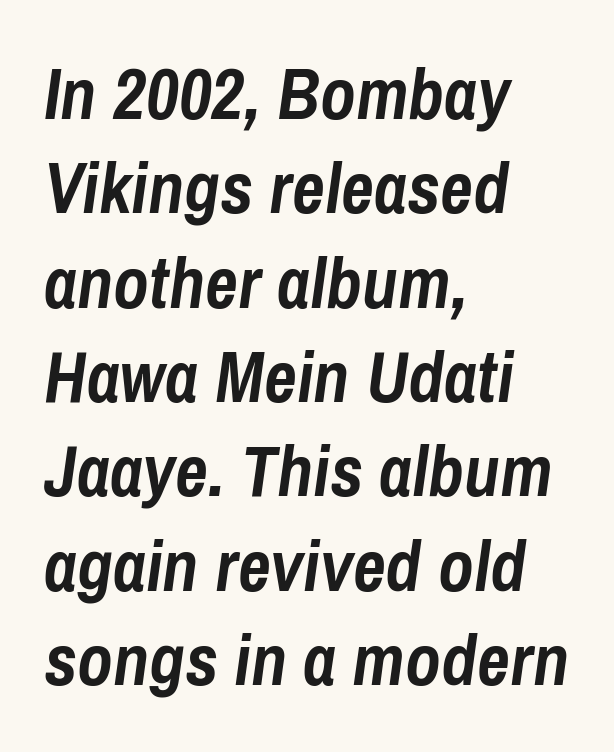
{"italic": "yes", "lean": "right", "slant_degrees": 8, "bold": "yes", "weight": "semibold", "width": "condensed", "stroke_contrast": "low", "x_height": "medium", "monospaced": "no", "underline": "no", "align": "left", "line_spacing": "normal", "line_spacing_ratio": 1.31, "letter_spacing": "normal", "letter_spacing_em": 0.0, "glyph_px": 72}
